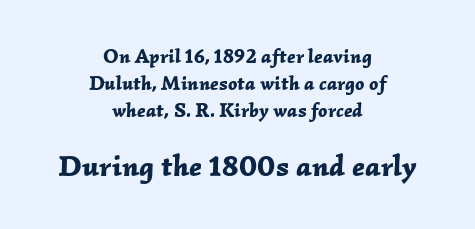
Letters rest on an invisible, unmarked baseline. Type size steps up from the first block to the second. The text carries the slant typical of an italic or oblique font. If you measured baseline to baseline, you'd find a middling distance. Both edges are ragged and mirror each other, which tells us the setting is centered. A typesetter would call this zero additional tracking.
